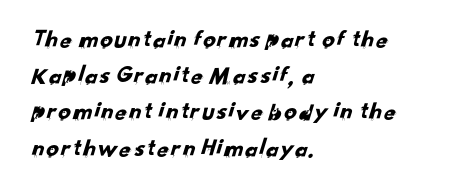
Q: Is the text underlined? A: No.
Q: How is the paragraph aligned? A: Left-aligned.
Q: Is the spacing between letters normal or unusually wide? A: Normal.
Q: Is the spacing between lines tight, normal or loose? A: Normal.
